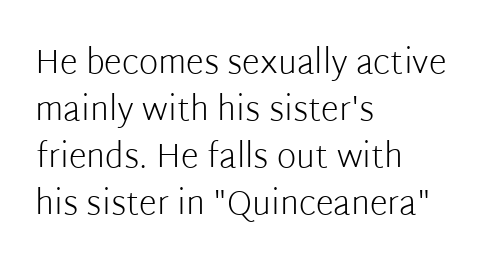
{"serif": "no", "italic": "no", "bold": "no", "weight": "light", "width": "normal", "stroke_contrast": "low", "x_height": "medium", "monospaced": "no", "underline": "no", "align": "left", "line_spacing": "normal", "line_spacing_ratio": 1.42, "letter_spacing": "normal", "letter_spacing_em": 0.0, "glyph_px": 33}
